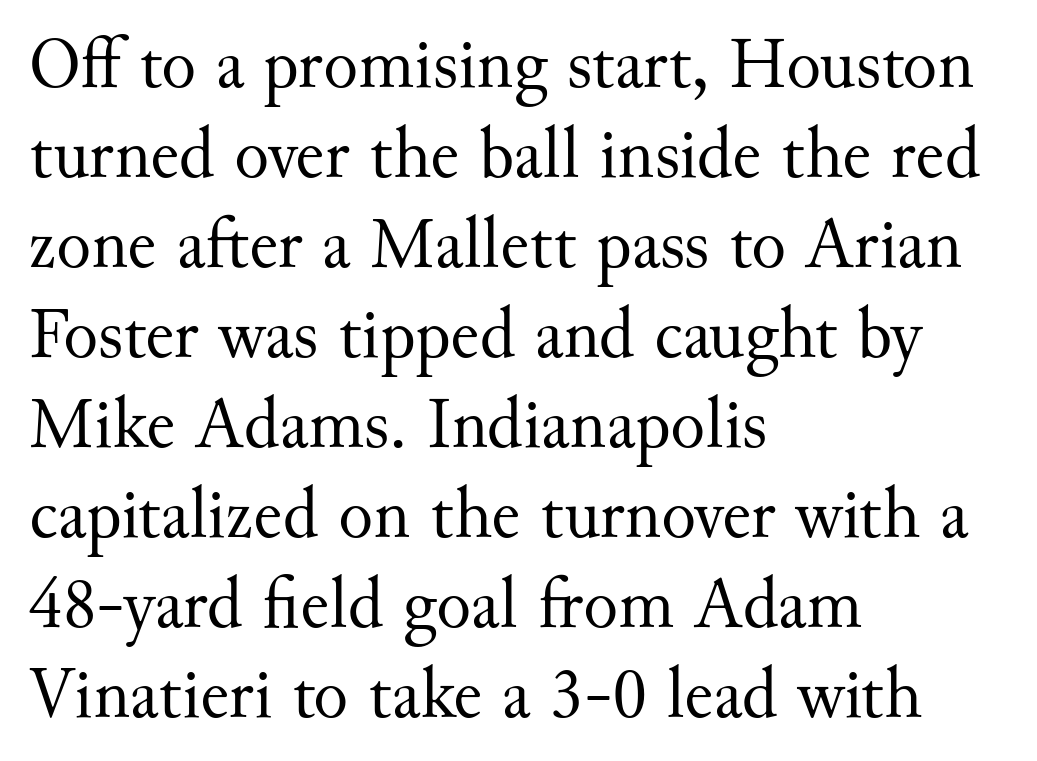
The image shows 72 px regular-weight serif type, upright; set left-aligned, normal line spacing (1.25x), normal letter spacing, not underlined; medium stroke contrast and a small x-height.
